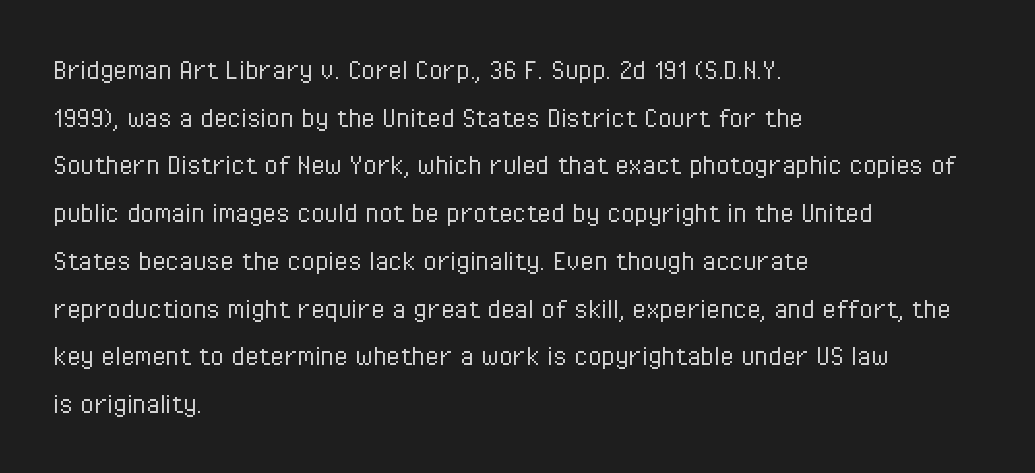
Q: Is the text bold? A: No.
Q: Is the text italic (slanted)? A: No, it is upright.
Q: Is the typeface a serif or a sans-serif typeface? A: Sans-serif.
Q: Is the text underlined? A: No.
Q: How is the paragraph aligned? A: Left-aligned.
Q: Is the spacing between letters normal or unusually wide? A: Normal.
Q: Is the spacing between lines tight, normal or loose? A: Normal.
Q: Width (condensed, normal, or wide)? A: Condensed.
Q: Stroke contrast? A: Low.
Q: x-height? A: Medium.
Q: Monospaced? A: No.
